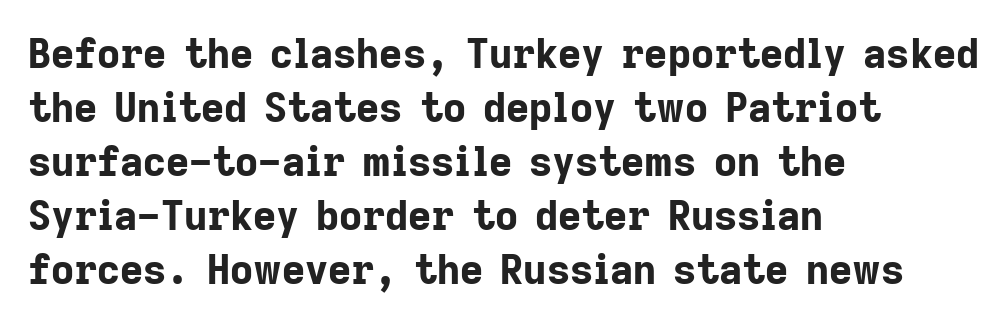
Q: Is the text bold? A: Yes.
Q: Is the text italic (slanted)? A: No, it is upright.
Q: Is the typeface a serif or a sans-serif typeface? A: Sans-serif.
Q: Is the text underlined? A: No.
Q: How is the paragraph aligned? A: Left-aligned.
Q: Is the spacing between letters normal or unusually wide? A: Normal.
Q: Is the spacing between lines tight, normal or loose? A: Normal.
Q: Width (condensed, normal, or wide)? A: Normal.
Q: Stroke contrast? A: Low.
Q: x-height? A: Medium.
Q: Monospaced? A: No.
